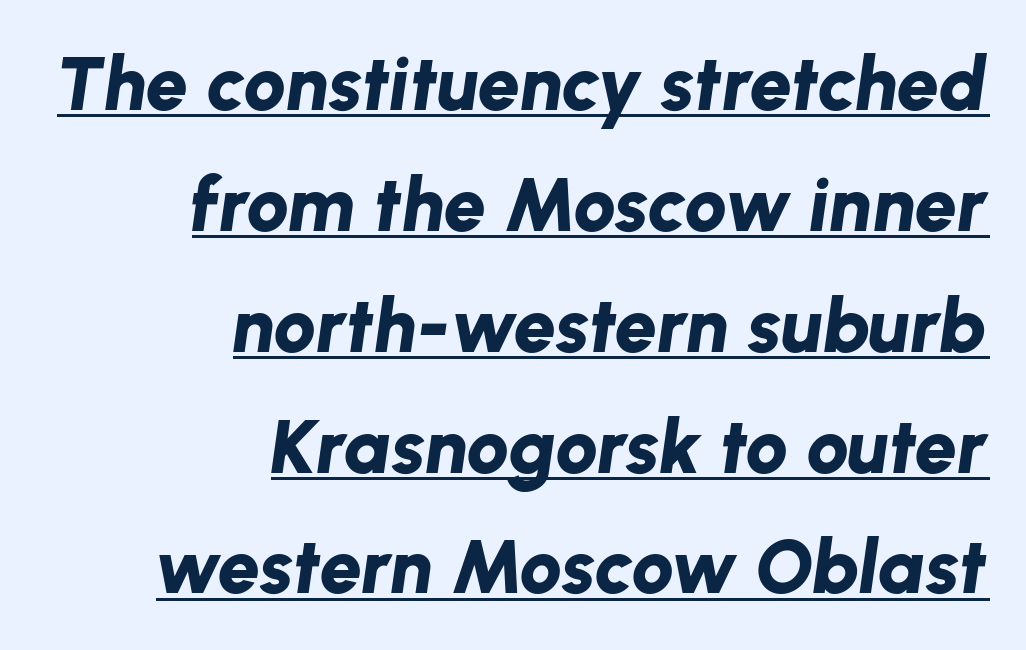
Q: Is the text bold? A: Yes.
Q: Is the text italic (slanted)? A: Yes, it leans right by about 8 degrees.
Q: Is the text underlined? A: Yes.
Q: How is the paragraph aligned? A: Right-aligned.
Q: Is the spacing between letters normal or unusually wide? A: Normal.
Q: Is the spacing between lines tight, normal or loose? A: Normal.
Q: Width (condensed, normal, or wide)? A: Normal.
Q: Stroke contrast? A: Low.
Q: x-height? A: Medium.
Q: Monospaced? A: No.
